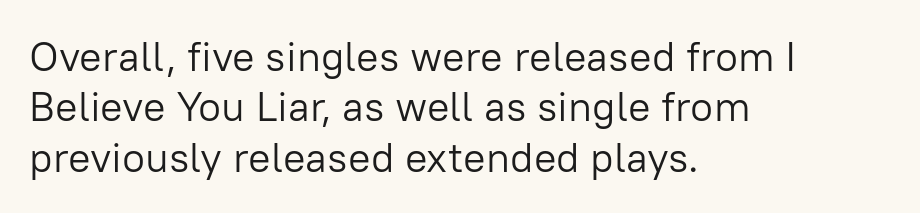
Q: Is the text bold? A: No.
Q: Is the text italic (slanted)? A: No, it is upright.
Q: Is the typeface a serif or a sans-serif typeface? A: Sans-serif.
Q: Is the text underlined? A: No.
Q: How is the paragraph aligned? A: Left-aligned.
Q: Is the spacing between letters normal or unusually wide? A: Normal.
Q: Width (condensed, normal, or wide)? A: Normal.
Q: Stroke contrast? A: Low.
Q: x-height? A: Medium.
Q: Monospaced? A: No.
